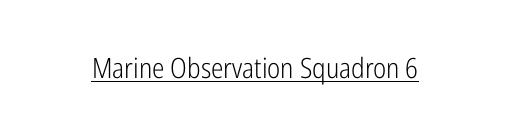
Q: Is the text bold? A: No.
Q: Is the text italic (slanted)? A: No, it is upright.
Q: Is the typeface a serif or a sans-serif typeface? A: Sans-serif.
Q: Is the text underlined? A: Yes.
Q: Is the spacing between letters normal or unusually wide? A: Normal.
Q: Width (condensed, normal, or wide)? A: Condensed.
Q: Stroke contrast? A: Low.
Q: x-height? A: Medium.
Q: Monospaced? A: No.
